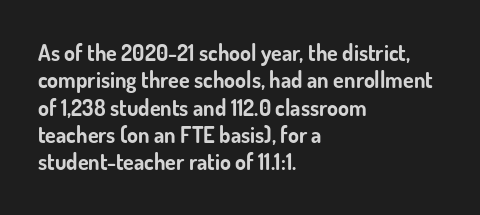
Q: Is the text bold? A: Yes.
Q: Is the text italic (slanted)? A: No, it is upright.
Q: Is the text underlined? A: No.
Q: How is the paragraph aligned? A: Left-aligned.
Q: Is the spacing between letters normal or unusually wide? A: Normal.
